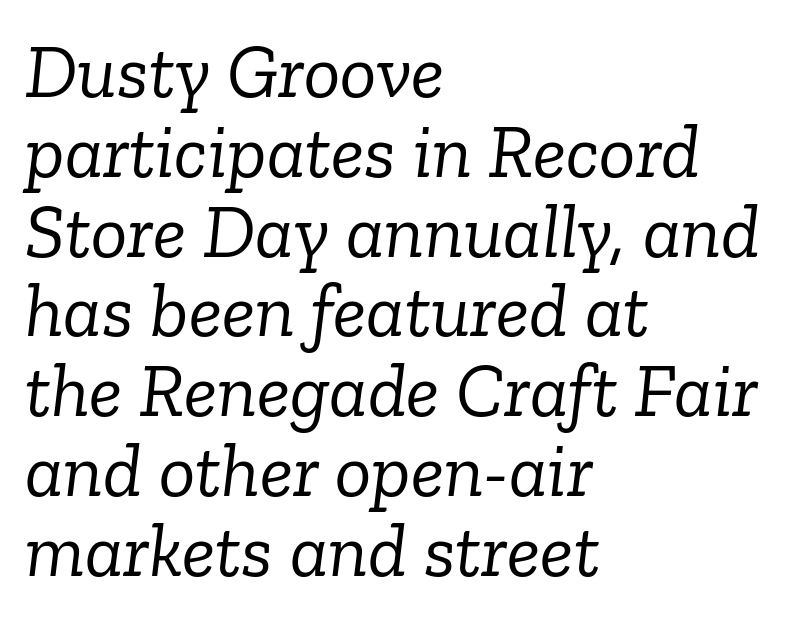
The image shows 76 px light serif type, italic (leaning right); set left-aligned, tight line spacing (1.05x), normal letter spacing, not underlined; low stroke contrast and a medium x-height.
